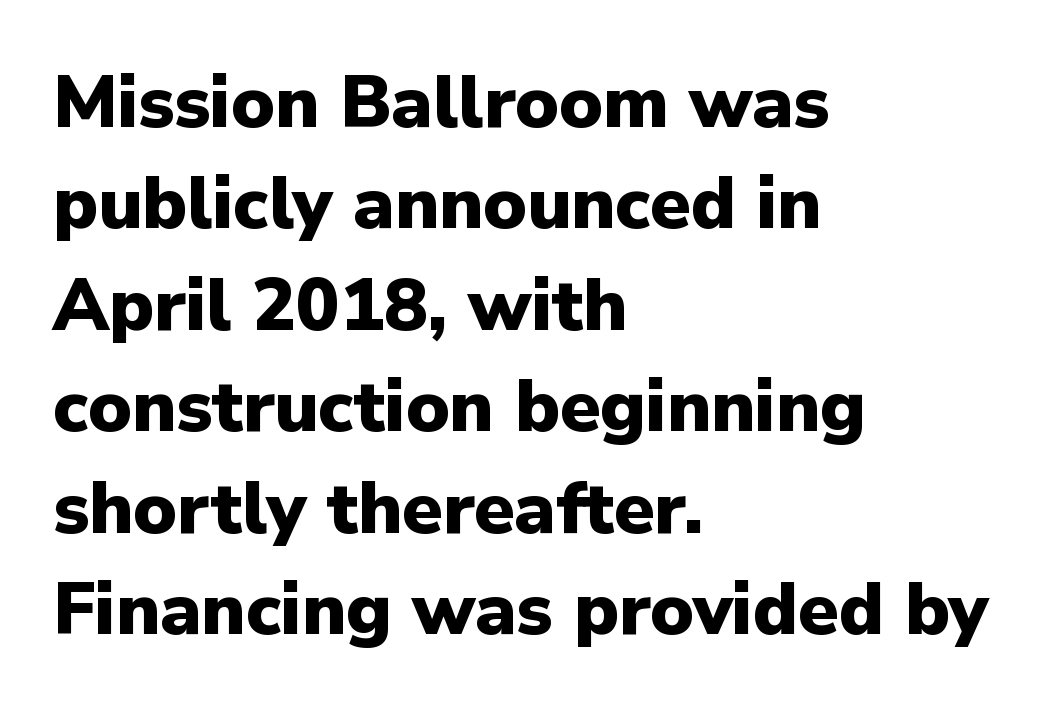
{"serif": "no", "italic": "no", "bold": "yes", "weight": "heavy", "width": "normal", "stroke_contrast": "low", "x_height": "medium", "monospaced": "no", "underline": "no", "align": "left", "line_spacing": "normal", "line_spacing_ratio": 1.39, "letter_spacing": "normal", "letter_spacing_em": 0.0, "glyph_px": 73}
